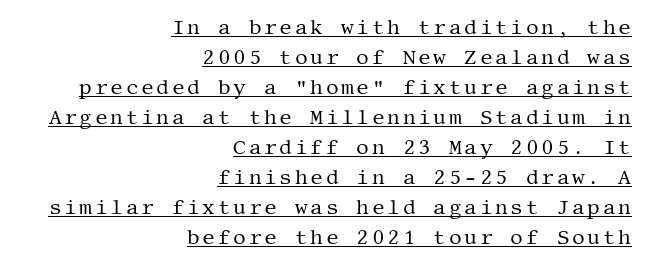
A student would call this right alignment; a typographer would say flush right, rag left. The vertical gap from one line to the next is medium. Counters stay open thanks to moderate or lighter strokes. Beneath each row of characters lies a ruled line. Every character sits straight up, as roman type does.
